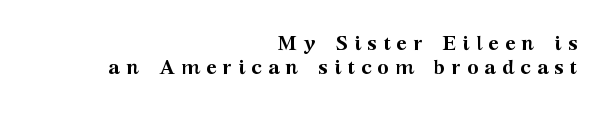
The image shows 20 px bold type, upright; set right-aligned, line spacing 1.2x, unusually wide letter spacing (+0.3 em), not underlined.
